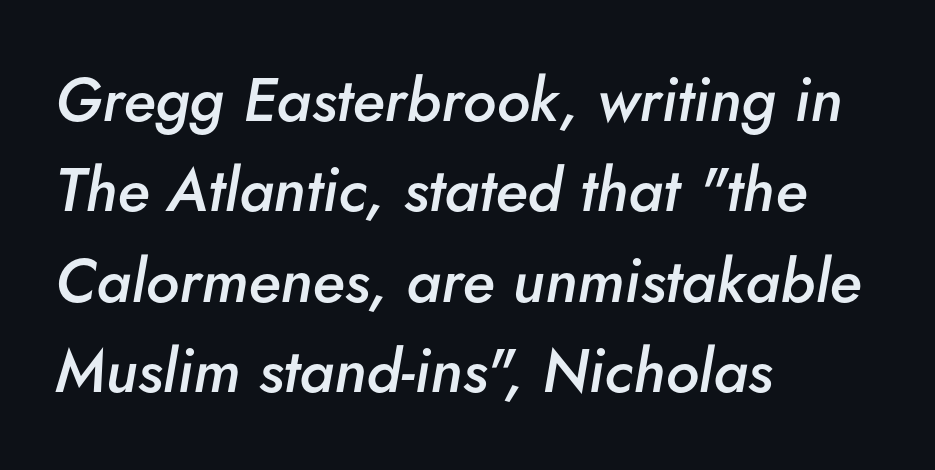
{"italic": "yes", "lean": "right", "slant_degrees": 5, "bold": "semi", "weight": "semibold", "width": "normal", "stroke_contrast": "low", "x_height": "small", "monospaced": "no", "underline": "no", "align": "left", "line_spacing": "normal", "line_spacing_ratio": 1.48, "letter_spacing": "normal", "letter_spacing_em": 0.0, "glyph_px": 61}
